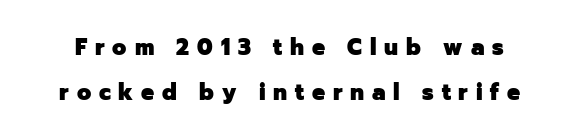
{"italic": "no", "bold": "yes", "underline": "no", "line_spacing": "loose", "line_spacing_ratio": 1.97, "letter_spacing": "wide", "letter_spacing_em": 0.34, "glyph_px": 23}
